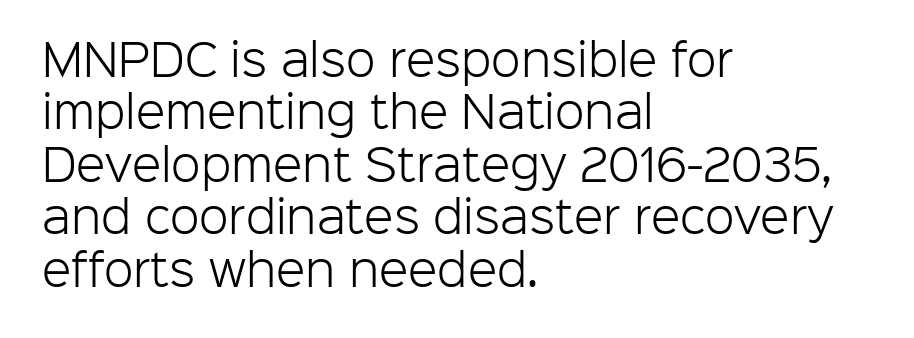
{"serif": "no", "italic": "no", "bold": "no", "weight": "light", "width": "normal", "stroke_contrast": "low", "x_height": "medium", "monospaced": "no", "underline": "no", "align": "left", "line_spacing_ratio": 1.22, "letter_spacing": "normal", "letter_spacing_em": 0.0, "glyph_px": 43}
